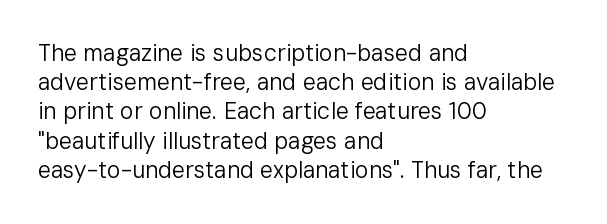
Nothing unusual about the tracking: characters are spaced as the font intends. Caption: multi-line text, flush left, ragged right. How would I describe the line gaps? Plain and ordinary. Unbolded letterforms with no extra heft.
